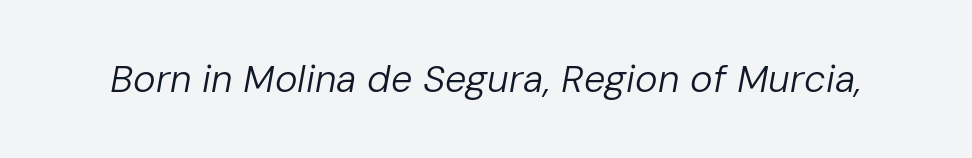
{"italic": "yes", "lean": "right", "slant_degrees": 10, "bold": "no", "weight": "regular", "width": "normal", "stroke_contrast": "low", "x_height": "medium", "monospaced": "no", "underline": "no", "letter_spacing": "normal", "letter_spacing_em": 0.0, "glyph_px": 38}
